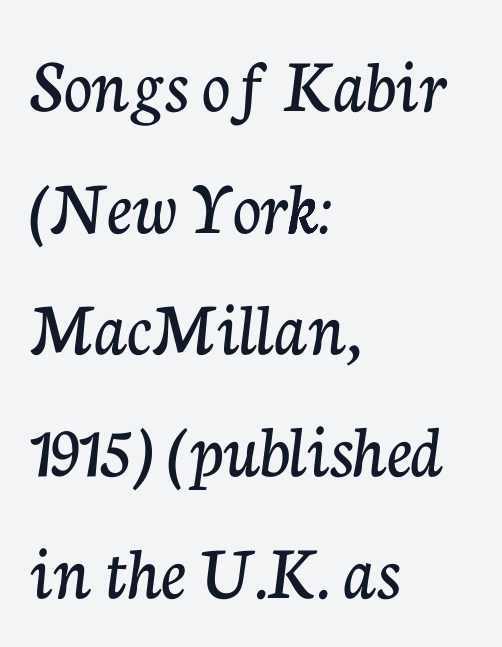
Q: Is the text italic (slanted)? A: Yes.
Q: Is the typeface a serif or a sans-serif typeface? A: Serif.
Q: Is the text underlined? A: No.
Q: How is the paragraph aligned? A: Left-aligned.
Q: Is the spacing between letters normal or unusually wide? A: Normal.
Q: Is the spacing between lines tight, normal or loose? A: Normal.
Q: Width (condensed, normal, or wide)? A: Normal.
Q: Stroke contrast? A: Low.
Q: x-height? A: Medium.
Q: Monospaced? A: No.
